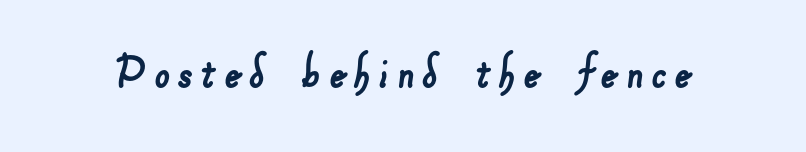
The image shows 54 px sans-serif type; set not underlined; low stroke contrast and a small x-height.
